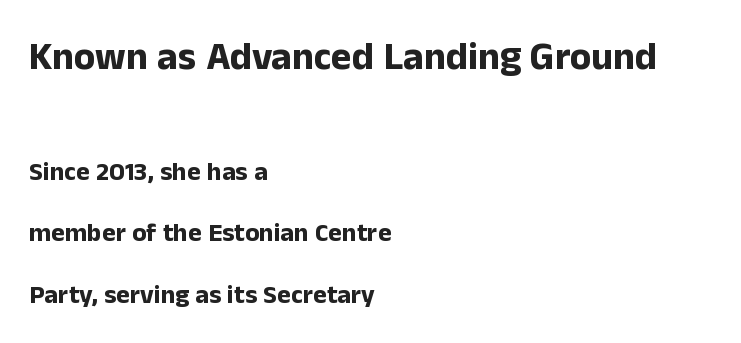
The image shows 39 px bold sans-serif type, upright; set left-aligned, loose line spacing (2.37x), normal letter spacing, not underlined; the first (top) block is 1.5x larger; low stroke contrast and a medium x-height.
